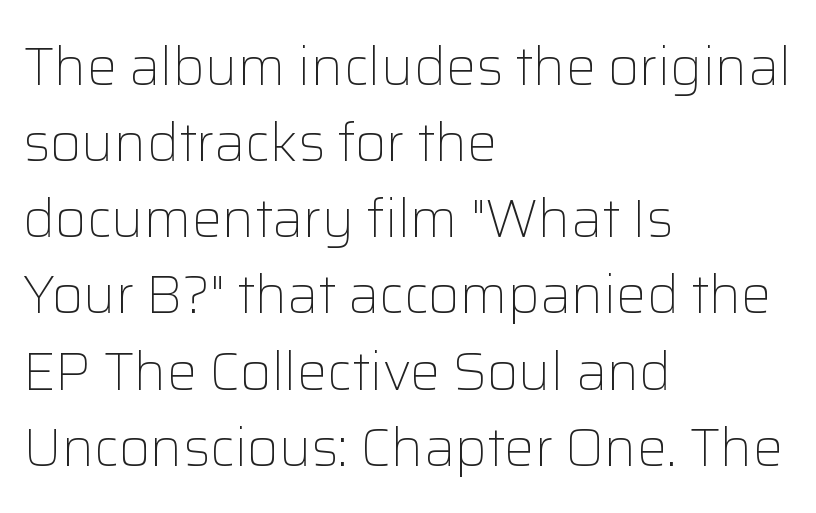
The image shows 54 px light sans-serif type, upright; set left-aligned, normal line spacing (1.41x), normal letter spacing, not underlined; low stroke contrast and a medium x-height.
